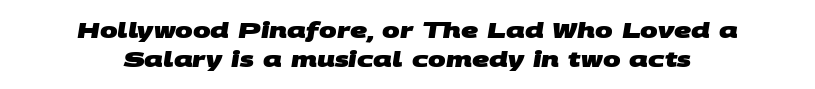
Q: Is the text bold? A: Yes.
Q: Is the text underlined? A: No.
Q: How is the paragraph aligned? A: Centered.
Q: Is the spacing between letters normal or unusually wide? A: Normal.
Q: Is the spacing between lines tight, normal or loose? A: Normal.
